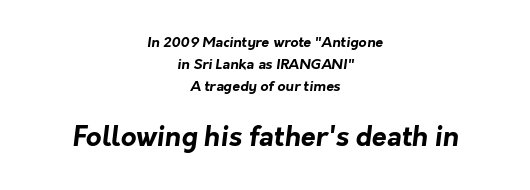
The letters are bold, with thick, heavy strokes. This sample is center-justified, so both line endings float freely. In terms of letterspacing, this is plain default setting. Baseline-to-baseline distance is the conventional proportion of letter height. Descenders are the only things crossing below the line. The block sitting lower on the canvas is the one with enlarged characters.
